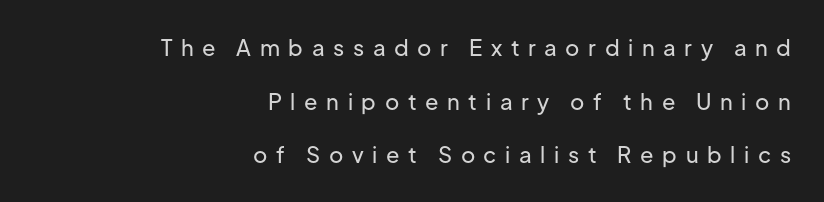
The image shows 22 px text type, upright; set right-aligned, loose line spacing (2.44x), unusually wide letter spacing (+0.39 em), not underlined.
